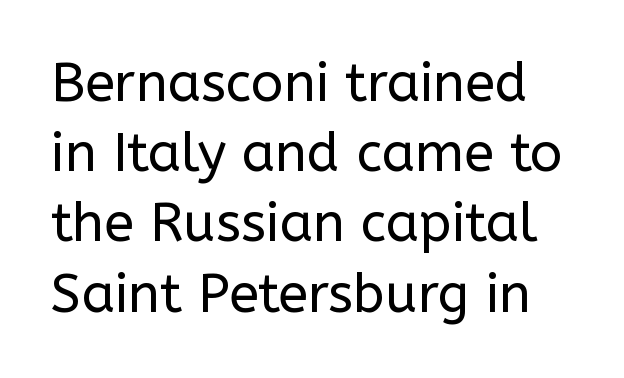
The image shows 54 px regular-weight sans-serif type, upright; set normal line spacing (1.3x), normal letter spacing, not underlined; low stroke contrast and a medium x-height.
